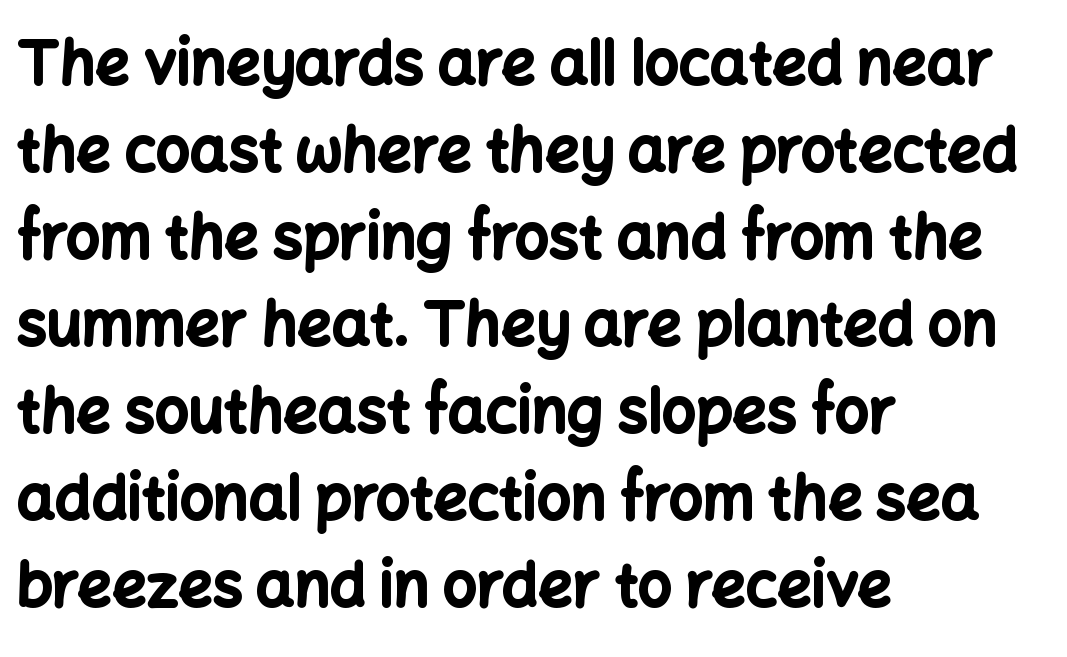
Q: Is the text bold? A: Yes.
Q: Is the text italic (slanted)? A: No, it is upright.
Q: Is the typeface a serif or a sans-serif typeface? A: Sans-serif.
Q: Is the text underlined? A: No.
Q: How is the paragraph aligned? A: Left-aligned.
Q: Is the spacing between letters normal or unusually wide? A: Normal.
Q: Is the spacing between lines tight, normal or loose? A: Normal.
Q: Width (condensed, normal, or wide)? A: Normal.
Q: Stroke contrast? A: Low.
Q: x-height? A: Medium.
Q: Monospaced? A: No.
